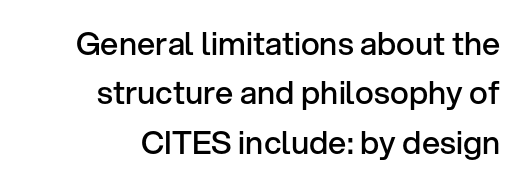
{"serif": "no", "italic": "no", "bold": "semi", "weight": "semibold", "width": "normal", "stroke_contrast": "low", "x_height": "medium", "monospaced": "no", "underline": "no", "align": "right", "line_spacing": "normal", "line_spacing_ratio": 1.54, "letter_spacing": "normal", "letter_spacing_em": 0.0, "glyph_px": 32}
